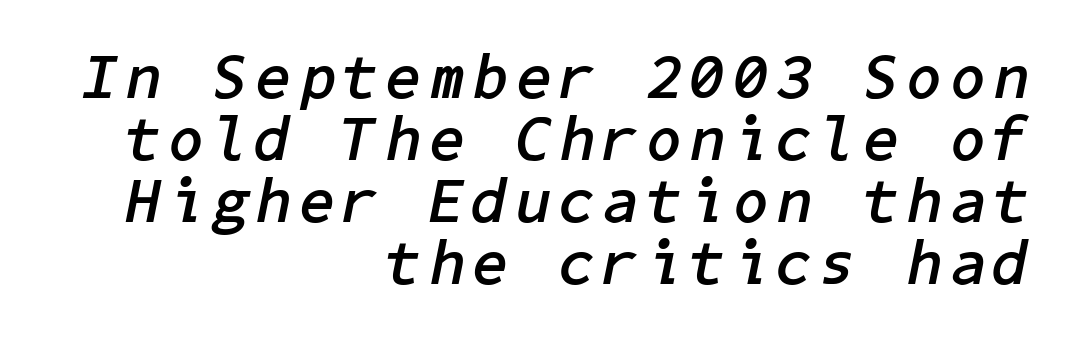
Check the space under the baseline: it is left empty. Students, this is bold: see how much ink each stroke carries. Is the block centered? No — it sits flush against the right margin. This is oblique type, the kind used for emphasis or titles. Leading is clearly below the norm, producing a dense column.
